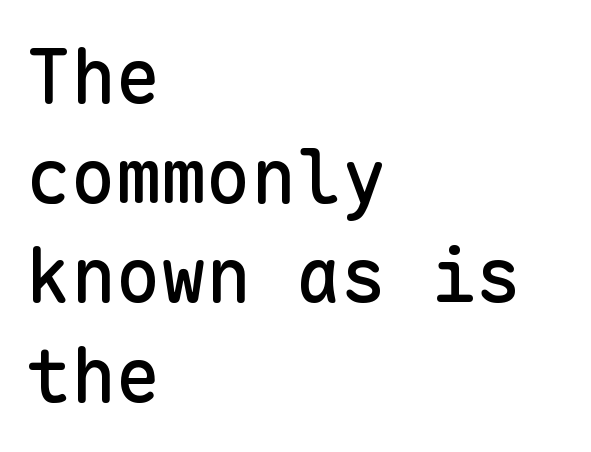
Serif or sans? Sans — the stroke terminals are bare. Standard letterfit; no display-style spreading of the glyphs. Is this a fixed-width face? Yes — each glyph sits in an identical cell. Letters rest on an invisible, unmarked baseline. The letters stand straight up with perfectly vertical stems.
